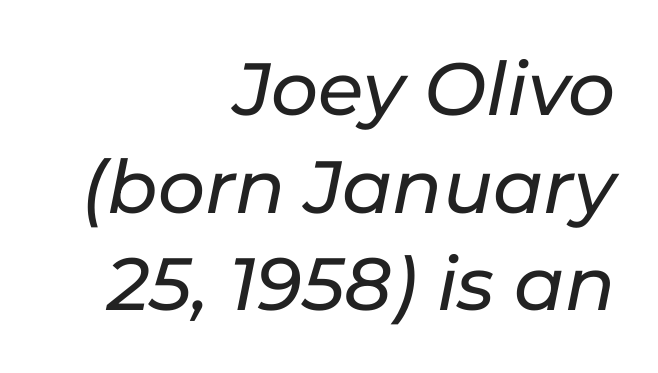
The image shows 74 px text type, italic (leaning right); set right-aligned, normal line spacing (1.32x), normal letter spacing, not underlined; low stroke contrast and a medium x-height.
